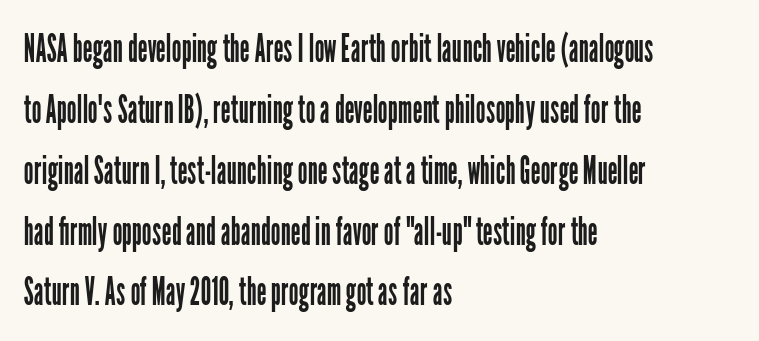
The rendering uses natural spacing where letterforms have individual widths. The compositor pushed each line to the left boundary. The strokes carry an ordinary text weight at most. Decoration check: the copy has no underline. Typographically, this falls in the sans-serif category.
